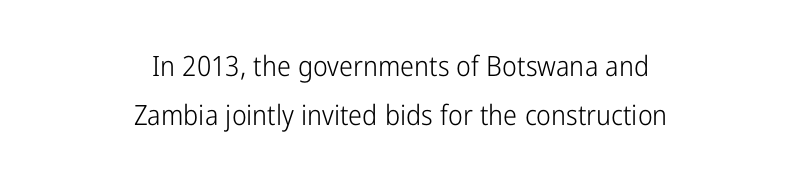
Classification — sans serif. If you folded the block vertically in half, each line would mirror itself in length. The typesetting does not lean heavy: it is not bold. The type sits square on the baseline with zero lean. The rendering uses natural spacing where letterforms have individual widths. The zone under the glyphs is completely vacant.
